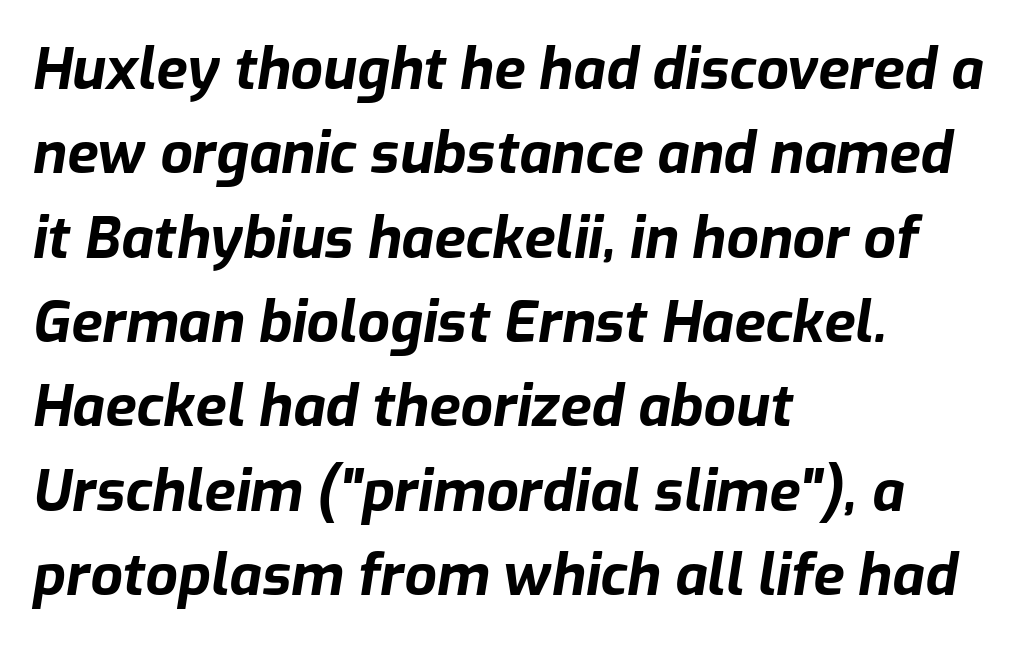
{"italic": "yes", "lean": "right", "slant_degrees": 9, "bold": "yes", "weight": "bold", "width": "normal", "stroke_contrast": "low", "x_height": "medium", "monospaced": "no", "underline": "no", "align": "left", "line_spacing": "normal", "line_spacing_ratio": 1.48, "letter_spacing": "normal", "letter_spacing_em": 0.0, "glyph_px": 57}
